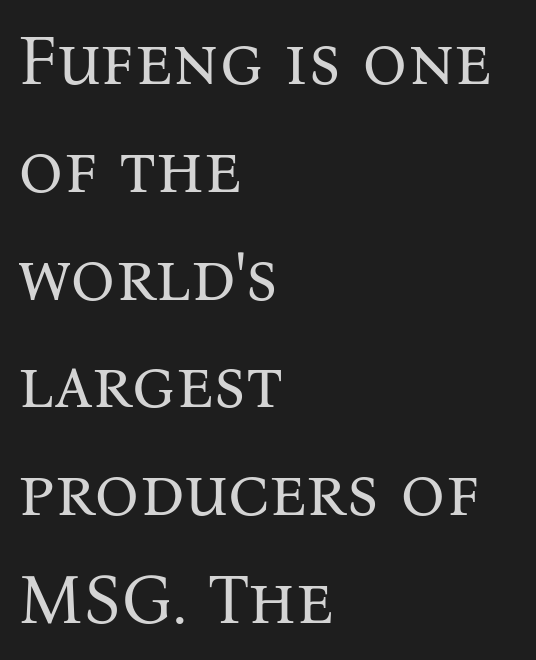
Glance below the letters and you will spot only blank space. Does the type have serifs? Yes, each stem ends in a small foot. Do the characters align in a grid? No, the font is proportional. Summary of weight: not heavy and not bold. Casual observation: everything's shoved over to the left. Ascenders rise straight up at ninety degrees.
